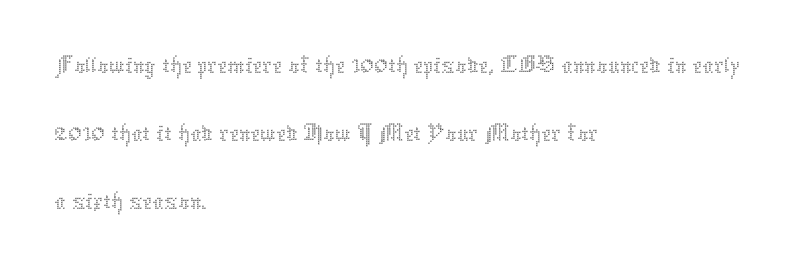
Summary of weight: not heavy and not bold. Layout note: lines flush left. Bare-footed words on every line. Letter spacing: default. The lettering holds an erect, upright posture throughout.
